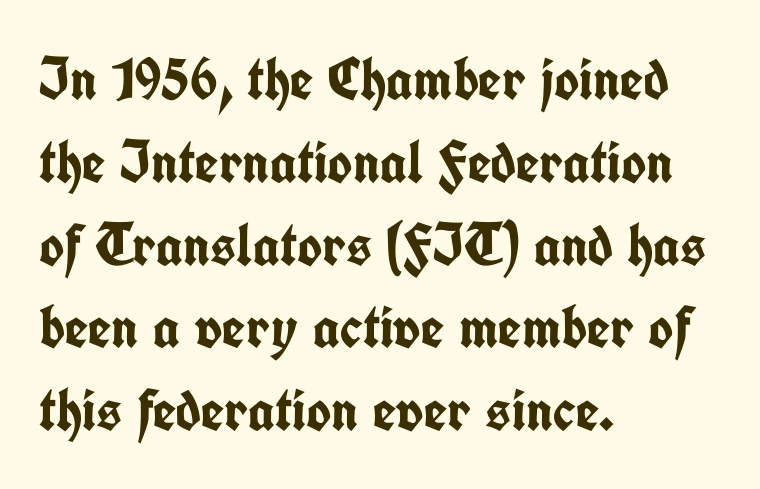
{"serif": "no", "italic": "no", "bold": "yes", "weight": "semibold", "width": "condensed", "stroke_contrast": "low", "x_height": "medium", "monospaced": "no", "underline": "no", "align": "left", "line_spacing": "normal", "line_spacing_ratio": 1.38, "letter_spacing": "normal", "letter_spacing_em": 0.0, "glyph_px": 60}
